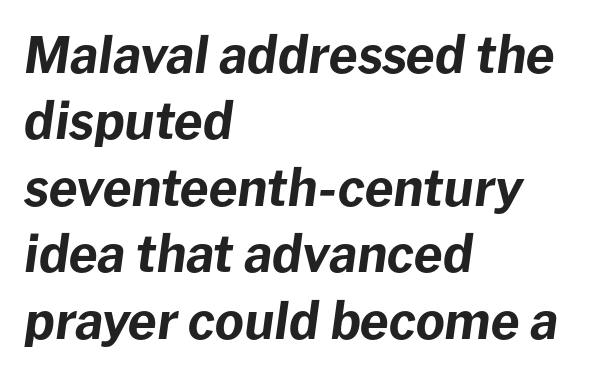
{"italic": "yes", "lean": "right", "slant_degrees": 8, "bold": "yes", "weight": "bold", "width": "normal", "stroke_contrast": "low", "x_height": "medium", "monospaced": "no", "underline": "no", "align": "left", "line_spacing": "normal", "line_spacing_ratio": 1.33, "letter_spacing": "normal", "letter_spacing_em": 0.0, "glyph_px": 50}
